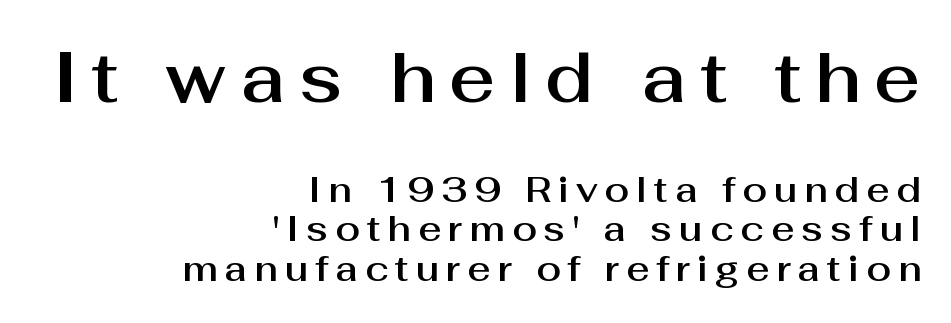
{"serif": "no", "italic": "no", "width": "normal", "stroke_contrast": "medium", "x_height": "medium", "monospaced": "no", "underline": "no", "align": "right", "line_spacing": "tight", "line_spacing_ratio": 1.1, "larger_block": "first", "size_ratio": 1.97, "glyph_px": 71}
